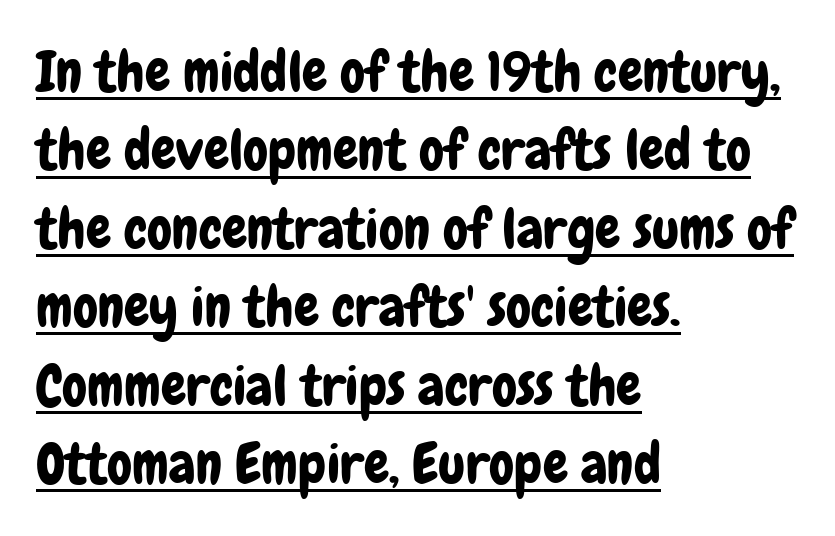
{"serif": "no", "italic": "no", "width": "condensed", "stroke_contrast": "low", "x_height": "medium", "monospaced": "no", "underline": "yes", "align": "left", "line_spacing": "normal", "line_spacing_ratio": 1.4, "letter_spacing": "normal", "letter_spacing_em": 0.0, "glyph_px": 56}
